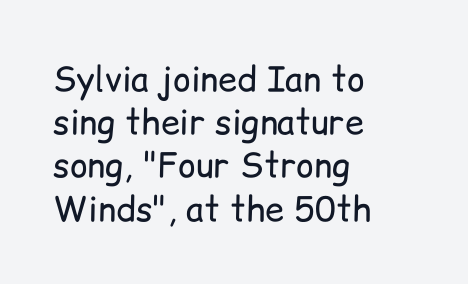
The image shows 34 px regular-weight sans-serif type, upright; set left-aligned, normal line spacing (1.27x), normal letter spacing, not underlined; low stroke contrast and a medium x-height.
